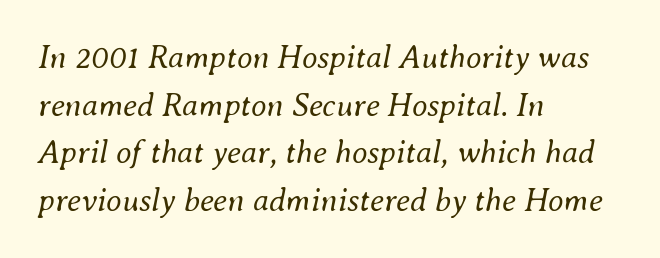
{"italic": "yes", "lean": "right", "slant_degrees": 8, "bold": "no", "weight": "regular", "width": "normal", "stroke_contrast": "medium", "x_height": "small", "monospaced": "no", "underline": "no", "align": "left", "line_spacing": "normal", "line_spacing_ratio": 1.49, "letter_spacing": "normal", "letter_spacing_em": 0.0, "glyph_px": 32}
